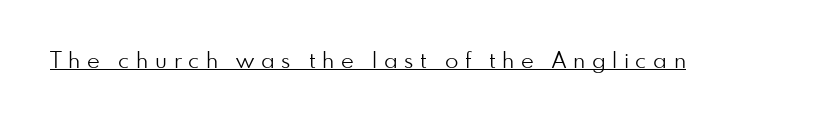
{"italic": "no", "bold": "no", "underline": "yes", "letter_spacing": "wide", "letter_spacing_em": 0.3, "glyph_px": 22}
